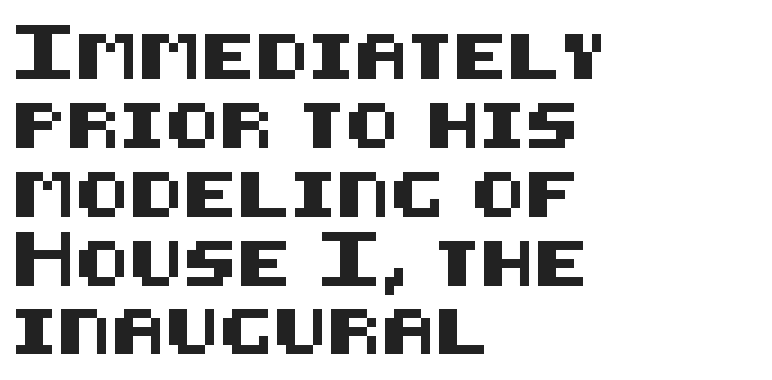
Ordinary non-slanted type is in use. The foot of each line stays bare and open. The line-height multiplier appears to be the usual default. Font category for this specimen: sans-serif.
